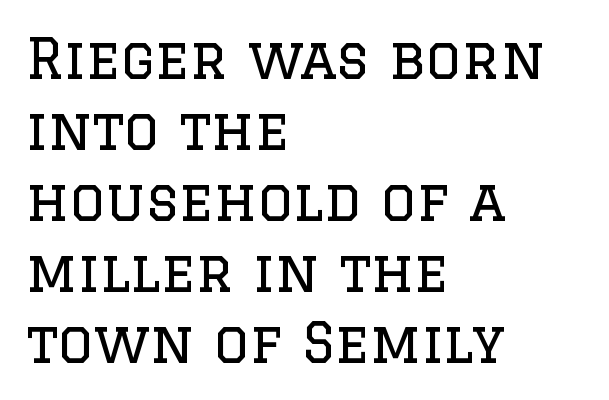
{"serif": "yes", "italic": "no", "bold": "no", "weight": "regular", "width": "normal", "stroke_contrast": "low", "x_height": "large", "monospaced": "no", "underline": "no", "align": "left", "line_spacing": "normal", "line_spacing_ratio": 1.29, "letter_spacing": "normal", "letter_spacing_em": 0.0, "glyph_px": 55}
